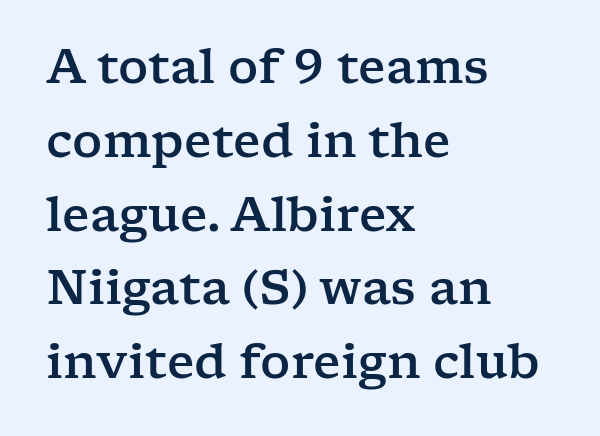
The horizontal fit of the characters is conventional and even. Posture: upright roman. The rendering anchors every line to the left-hand side. The designer went with a serif here, giving each stem small feet. You could not count columns in this text — the font is proportionally spaced.
